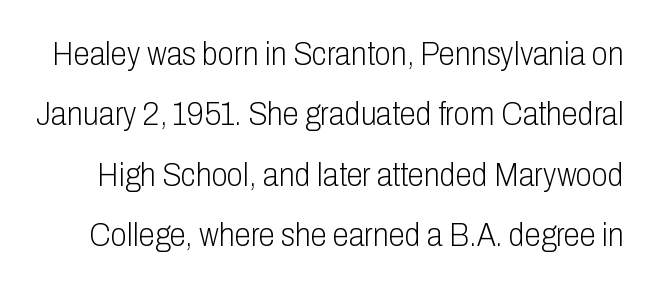
The image shows 33 px light, condensed sans-serif type, upright; set line spacing 1.83x, normal letter spacing, not underlined; low stroke contrast and a medium x-height.
